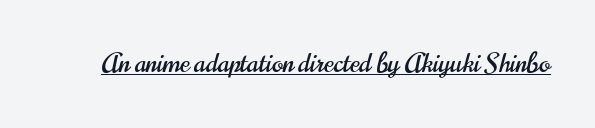
Q: Is the text italic (slanted)? A: Yes.
Q: Is the text underlined? A: Yes.
Q: Is the spacing between letters normal or unusually wide? A: Normal.
